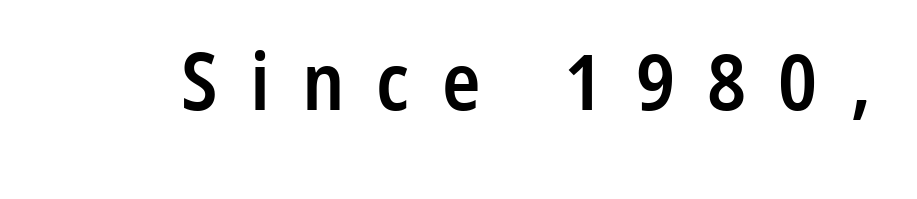
Q: Is the text bold? A: Semi-bold.
Q: Is the text italic (slanted)? A: No, it is upright.
Q: Is the typeface a serif or a sans-serif typeface? A: Sans-serif.
Q: Is the text underlined? A: No.
Q: Is the spacing between letters normal or unusually wide? A: Unusually wide.
Q: Width (condensed, normal, or wide)? A: Condensed.
Q: Stroke contrast? A: Low.
Q: x-height? A: Medium.
Q: Monospaced? A: No.
